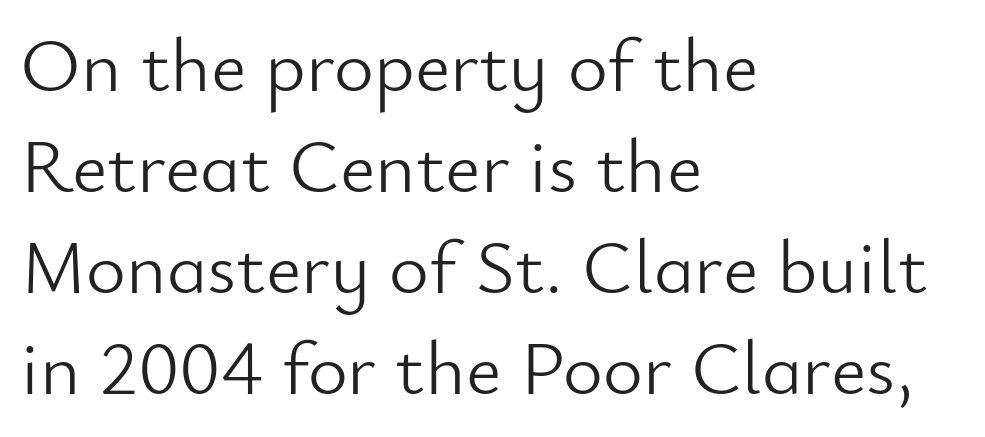
Q: Is the text bold? A: No.
Q: Is the text italic (slanted)? A: No, it is upright.
Q: Is the typeface a serif or a sans-serif typeface? A: Sans-serif.
Q: Is the text underlined? A: No.
Q: How is the paragraph aligned? A: Left-aligned.
Q: Is the spacing between letters normal or unusually wide? A: Normal.
Q: Is the spacing between lines tight, normal or loose? A: Normal.
Q: Width (condensed, normal, or wide)? A: Normal.
Q: Stroke contrast? A: Low.
Q: x-height? A: Small.
Q: Monospaced? A: No.
